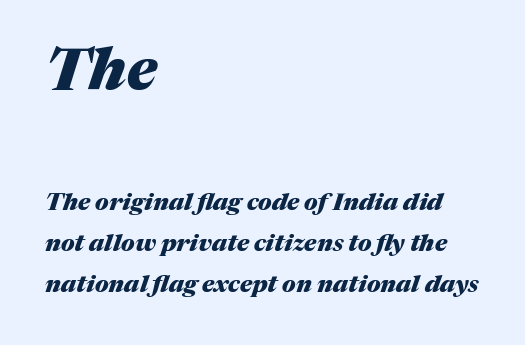
Large over small — that's the arrangement of the two blocks here. Regular leading. Nothing unusual about the tracking: characters are spaced as the font intends. Just letters on the line, the space beneath them empty. Its strokes are broad and dark, the hallmark of bold type.
